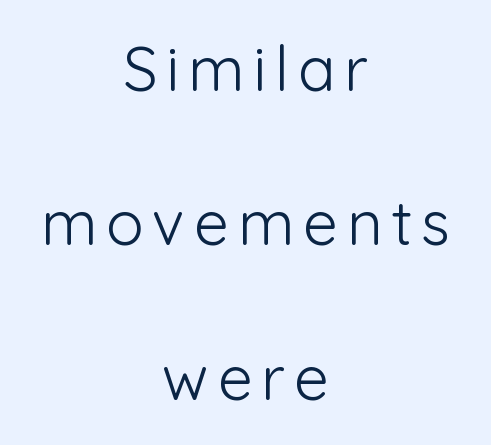
{"serif": "no", "italic": "no", "bold": "no", "weight": "light", "width": "normal", "stroke_contrast": "low", "x_height": "medium", "monospaced": "no", "underline": "no", "align": "center", "line_spacing": "loose", "line_spacing_ratio": 2.49, "glyph_px": 62}
